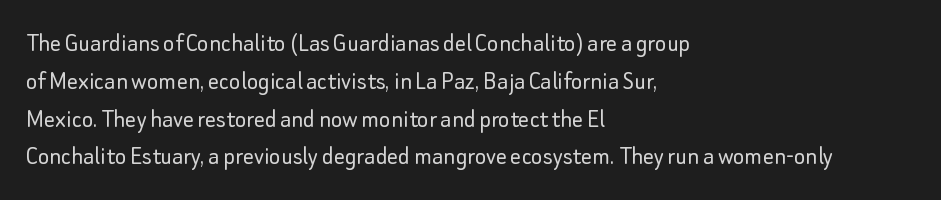
Short note: letters normally spaced. These lines are set flush left with a ragged right edge. The passage shown is not bold in any degree. Rows of type keep a routine distance in the vertical direction. This is the regular roman posture of the typeface.
